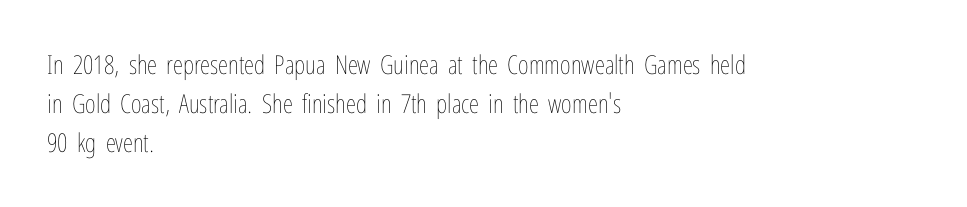
The image shows 26 px text type, upright; set left-aligned, normal line spacing (1.5x), normal letter spacing, not underlined.
